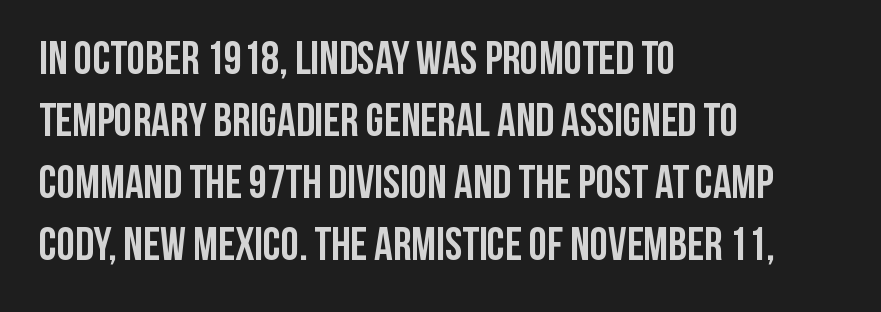
The image shows 46 px semibold, condensed sans-serif type, upright; set left-aligned, normal line spacing (1.35x), normal letter spacing, not underlined; low stroke contrast and a large x-height.
